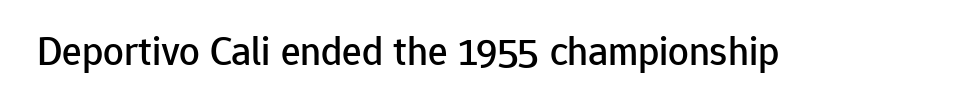
Students, note that the glyphs here touch the page at normal intervals. The gap between lines stays unmarked. The characters display no serif detailing; their extremities are plain. You could not count columns in this text — the font is proportionally spaced. Posture: straight, roman, zero tilt.
